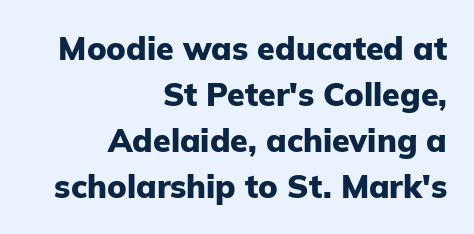
The image shows 32 px heavy sans-serif type, upright; set right-aligned, normal line spacing (1.44x), normal letter spacing, not underlined; low stroke contrast and a medium x-height.
